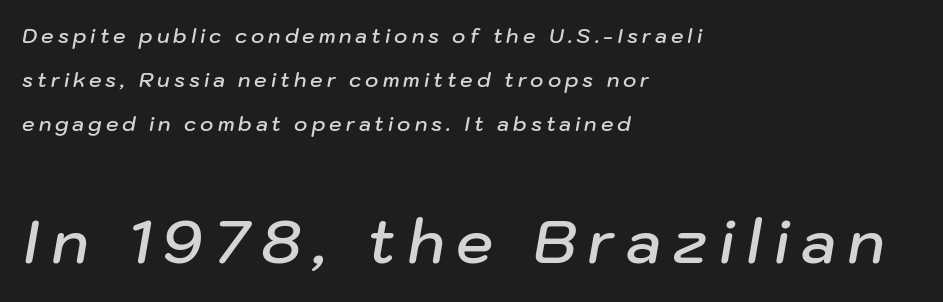
The image shows 59 px semibold type, italic (leaning right); set left-aligned, loose line spacing (2.21x), unusually wide letter spacing (+0.2 em), not underlined; the second (bottom) block is 2.95x larger; low stroke contrast and a medium x-height.
